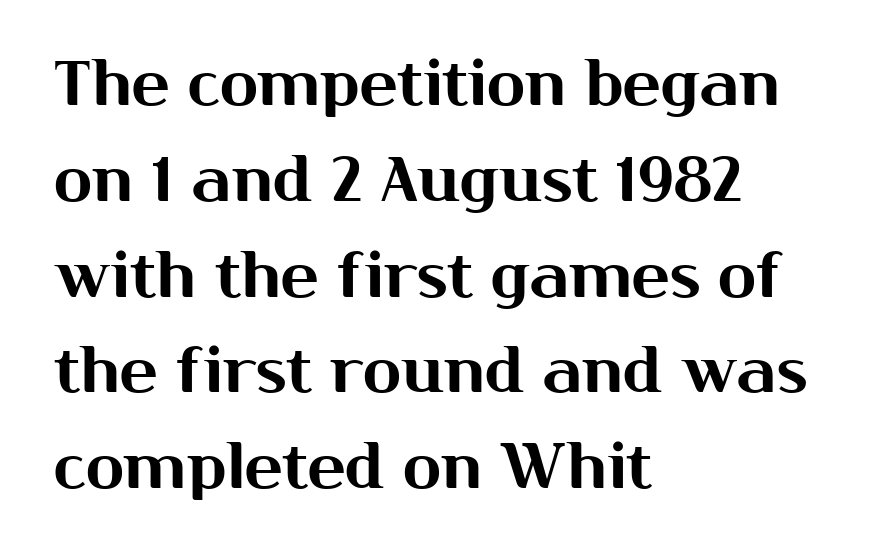
The image shows 63 px sans-serif type, upright; set left-aligned, normal line spacing (1.52x), normal letter spacing, not underlined; medium stroke contrast and a medium x-height.
